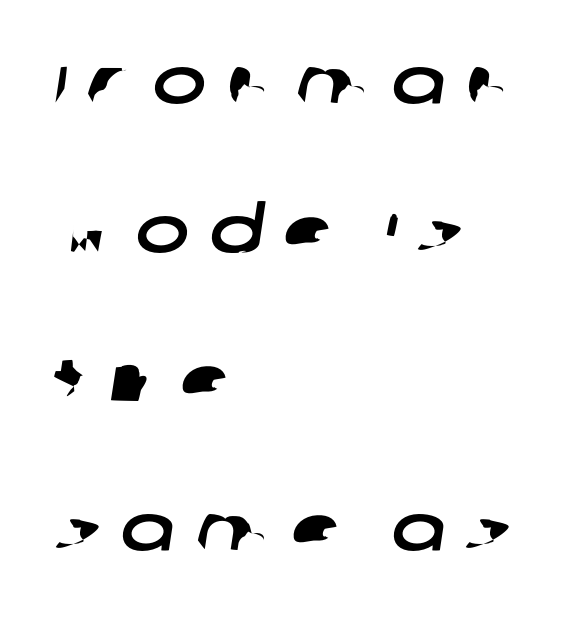
{"serif": "no", "width": "wide", "stroke_contrast": "low", "x_height": "large", "monospaced": "no", "underline": "no", "align": "left", "line_spacing": "loose", "line_spacing_ratio": 2.33, "letter_spacing": "wide", "letter_spacing_em": 0.32, "glyph_px": 64}
